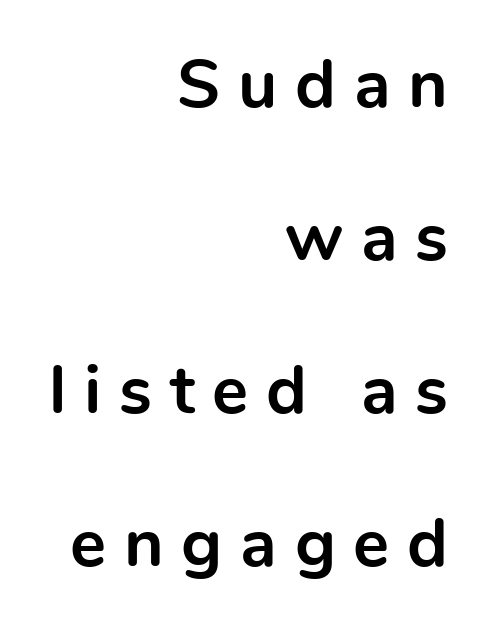
Q: Is the text bold? A: Yes.
Q: Is the text italic (slanted)? A: No, it is upright.
Q: Is the typeface a serif or a sans-serif typeface? A: Sans-serif.
Q: Is the text underlined? A: No.
Q: How is the paragraph aligned? A: Right-aligned.
Q: Is the spacing between letters normal or unusually wide? A: Unusually wide.
Q: Is the spacing between lines tight, normal or loose? A: Loose.
Q: Width (condensed, normal, or wide)? A: Normal.
Q: x-height? A: Medium.
Q: Monospaced? A: No.
